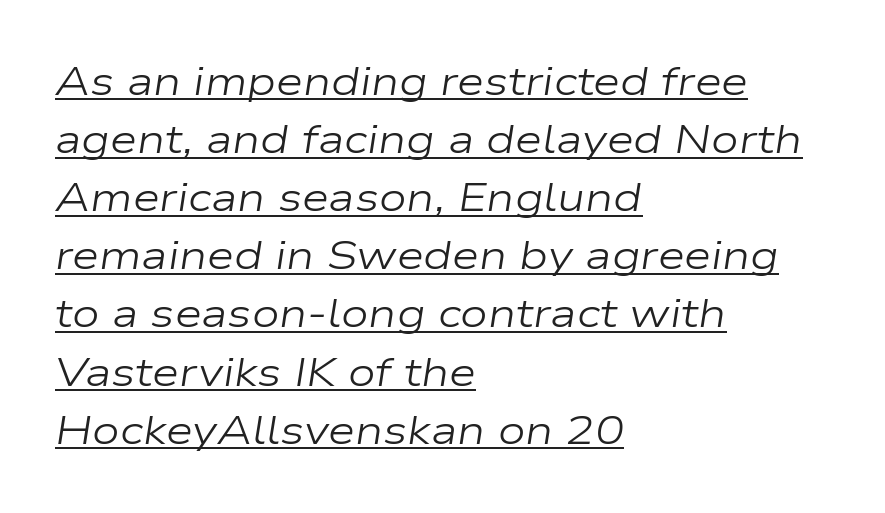
{"italic": "yes", "lean": "right", "slant_degrees": 9, "bold": "no", "weight": "regular", "width": "wide", "stroke_contrast": "low", "x_height": "medium", "monospaced": "no", "underline": "yes", "align": "left", "line_spacing": "normal", "line_spacing_ratio": 1.49, "letter_spacing": "normal", "letter_spacing_em": 0.0, "glyph_px": 39}
